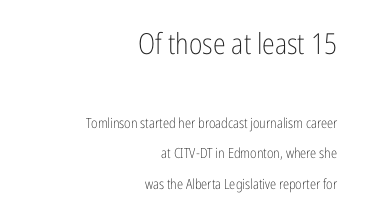
Think standard paragraph weight, or any step lighter than that. Horizontal alignment here is rightward, an uncommon choice for prose. No italicization has been applied; the sample stays upright. Think of a printed novel: that variable character pitch is what you see here.
